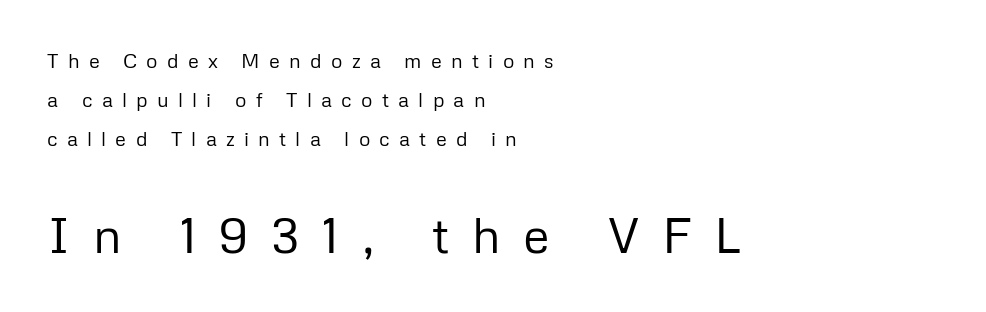
Q: Is the text bold? A: No.
Q: Is the text italic (slanted)? A: No, it is upright.
Q: Is the typeface a serif or a sans-serif typeface? A: Sans-serif.
Q: Is the text underlined? A: No.
Q: How is the paragraph aligned? A: Left-aligned.
Q: Is the spacing between letters normal or unusually wide? A: Unusually wide.
Q: Is the spacing between lines tight, normal or loose? A: Loose.
Q: Which block of text is set in a larger size, the first (top) or the second (bottom)? A: The second (bottom) one.
Q: Width (condensed, normal, or wide)? A: Normal.
Q: Stroke contrast? A: Low.
Q: x-height? A: Medium.
Q: Monospaced? A: No.
